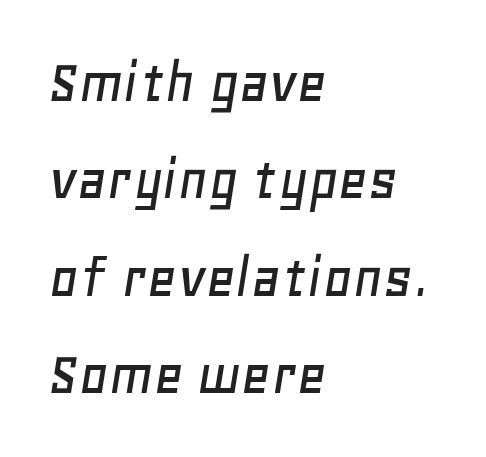
The image shows 64 px text type, italic (leaning right); set left-aligned, normal line spacing (1.52x), normal letter spacing, not underlined; low stroke contrast and a large x-height.
